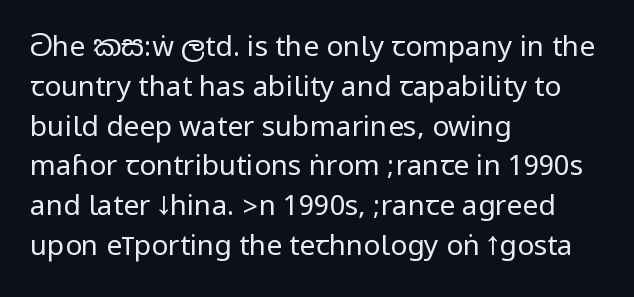
Q: Is the text bold? A: No.
Q: Is the text italic (slanted)? A: No, it is upright.
Q: Is the typeface a serif or a sans-serif typeface? A: Sans-serif.
Q: Is the text underlined? A: No.
Q: How is the paragraph aligned? A: Left-aligned.
Q: Is the spacing between letters normal or unusually wide? A: Normal.
Q: Is the spacing between lines tight, normal or loose? A: Normal.
Q: Width (condensed, normal, or wide)? A: Condensed.
Q: Stroke contrast? A: Low.
